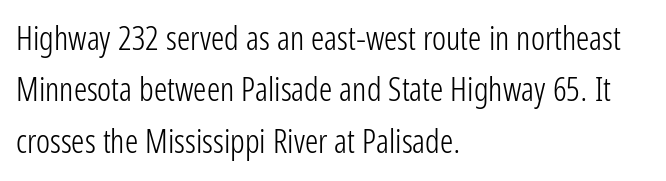
The axis of the letterforms is exactly vertical. Leftover space on each line is placed entirely after the last word. The typesetting does not lean heavy: it is not bold. There is no visible air inserted between adjacent glyphs. The passage shown is typed in a proportional face where columns would drift. A typesetter would label this face a sans.
